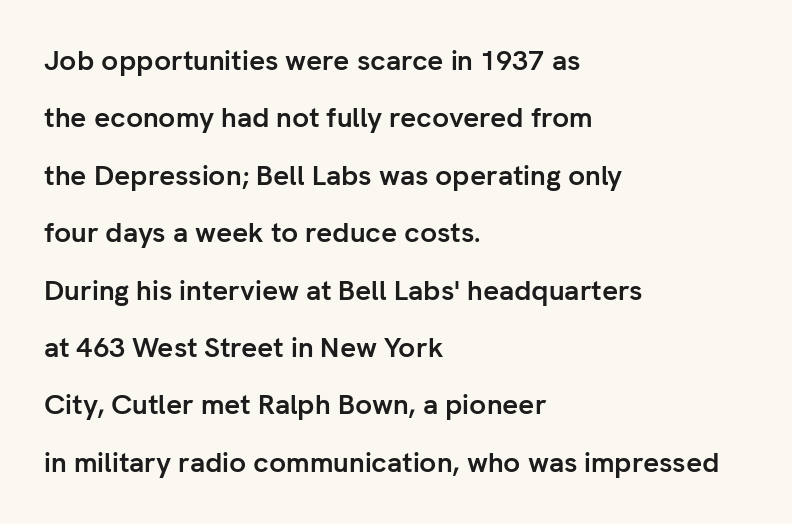
Q: Is the text bold? A: Yes.
Q: Is the text italic (slanted)? A: No, it is upright.
Q: Is the typeface a serif or a sans-serif typeface? A: Sans-serif.
Q: Is the text underlined? A: No.
Q: How is the paragraph aligned? A: Left-aligned.
Q: Is the spacing between letters normal or unusually wide? A: Normal.
Q: Is the spacing between lines tight, normal or loose? A: Loose.
Q: Width (condensed, normal, or wide)? A: Normal.
Q: Stroke contrast? A: Low.
Q: x-height? A: Medium.
Q: Monospaced? A: No.
